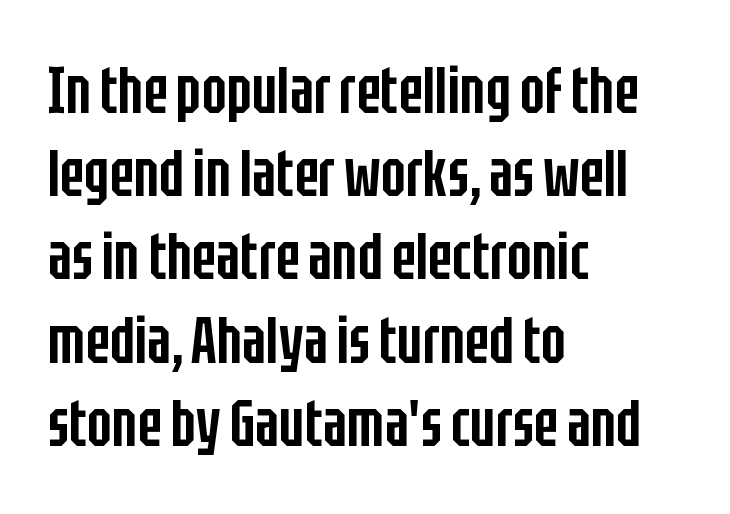
The image shows 65 px semibold, condensed sans-serif type, upright; set left-aligned, normal line spacing (1.28x), normal letter spacing, not underlined; low stroke contrast and a large x-height.
